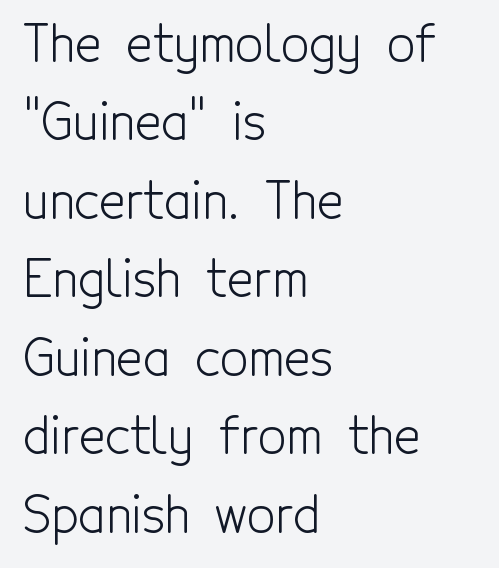
{"serif": "no", "italic": "no", "bold": "no", "weight": "light", "width": "condensed", "x_height": "medium", "monospaced": "no", "underline": "no", "align": "left", "line_spacing": "normal", "line_spacing_ratio": 1.57, "letter_spacing": "normal", "letter_spacing_em": 0.0, "glyph_px": 50}
